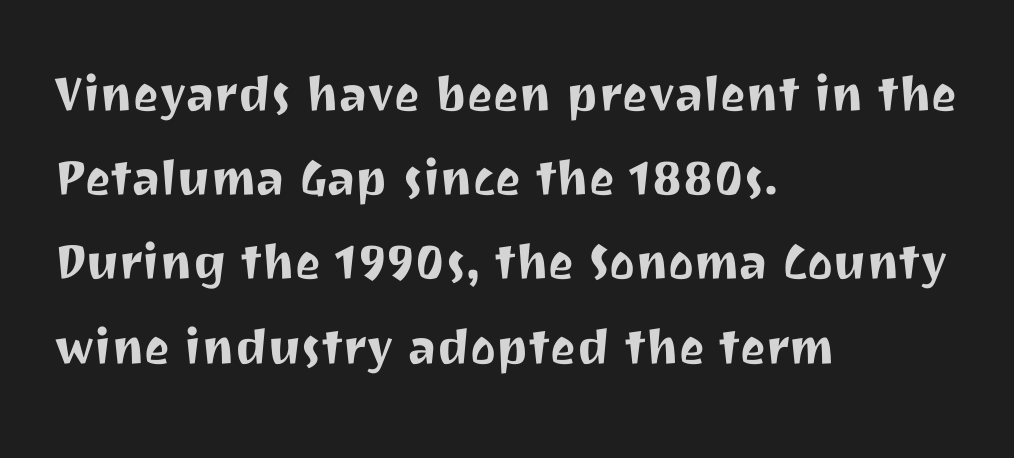
Q: Is the text italic (slanted)? A: No, it is upright.
Q: Is the typeface a serif or a sans-serif typeface? A: Sans-serif.
Q: Is the text underlined? A: No.
Q: How is the paragraph aligned? A: Left-aligned.
Q: Is the spacing between letters normal or unusually wide? A: Normal.
Q: Is the spacing between lines tight, normal or loose? A: Normal.
Q: Width (condensed, normal, or wide)? A: Normal.
Q: Stroke contrast? A: Medium.
Q: x-height? A: Medium.
Q: Monospaced? A: No.
